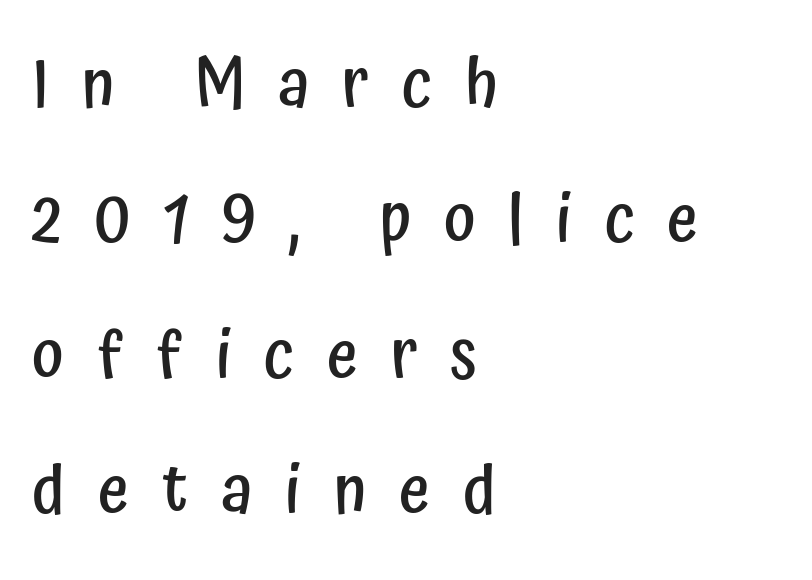
Any mark beneath the type? The region is blank. Semibold letterforms, between regular and bold. Glyph-to-glyph distance is far greater than everyday printed text. The rag falls on the right side of this text block. Do the characters align in a grid? No, the font is proportional. Characters remain perfectly vertical along every line.
